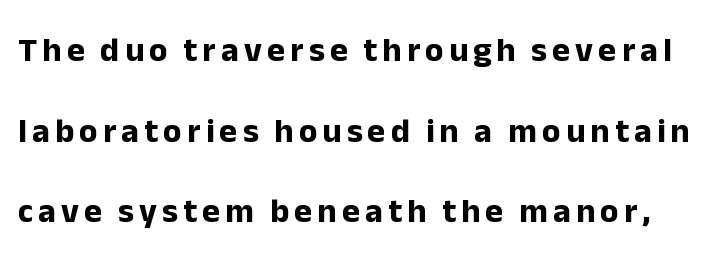
Q: Is the text bold? A: Yes.
Q: Is the text italic (slanted)? A: No, it is upright.
Q: Is the typeface a serif or a sans-serif typeface? A: Sans-serif.
Q: Is the text underlined? A: No.
Q: Is the spacing between lines tight, normal or loose? A: Loose.
Q: Width (condensed, normal, or wide)? A: Normal.
Q: Stroke contrast? A: Low.
Q: x-height? A: Medium.
Q: Monospaced? A: No.
